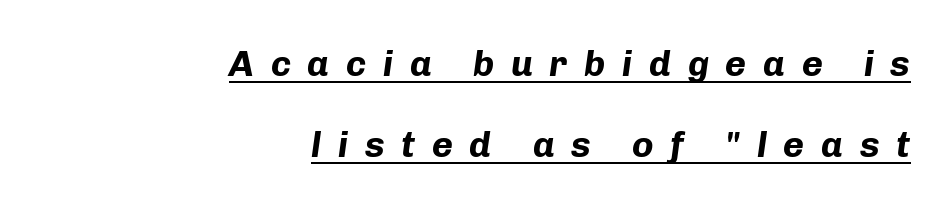
Q: Is the text bold? A: Yes.
Q: Is the text italic (slanted)? A: Yes, it leans right by about 8 degrees.
Q: Is the text underlined? A: Yes.
Q: How is the paragraph aligned? A: Right-aligned.
Q: Is the spacing between letters normal or unusually wide? A: Unusually wide.
Q: Is the spacing between lines tight, normal or loose? A: Loose.
Q: Width (condensed, normal, or wide)? A: Normal.
Q: Stroke contrast? A: Low.
Q: x-height? A: Medium.
Q: Monospaced? A: No.
